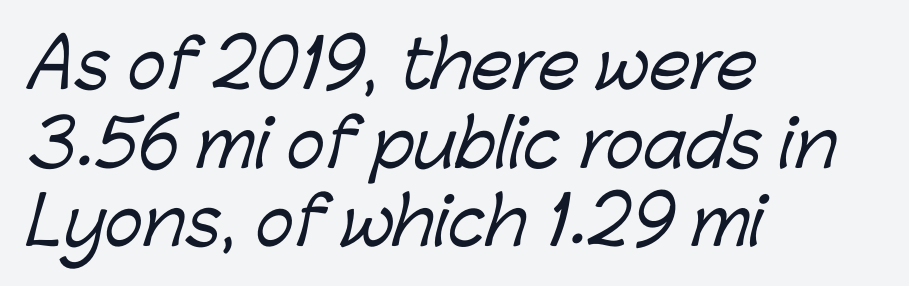
{"serif": "no", "width": "normal", "stroke_contrast": "low", "x_height": "medium", "monospaced": "no", "underline": "no", "align": "left", "line_spacing_ratio": 1.21, "letter_spacing": "normal", "letter_spacing_em": 0.0, "glyph_px": 65}
